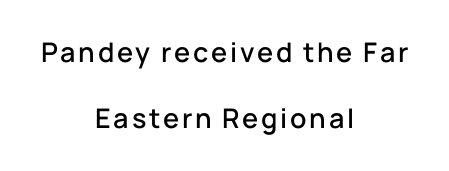
The image shows 27 px text type, upright; set centered, loose line spacing (2.46x), not underlined.
